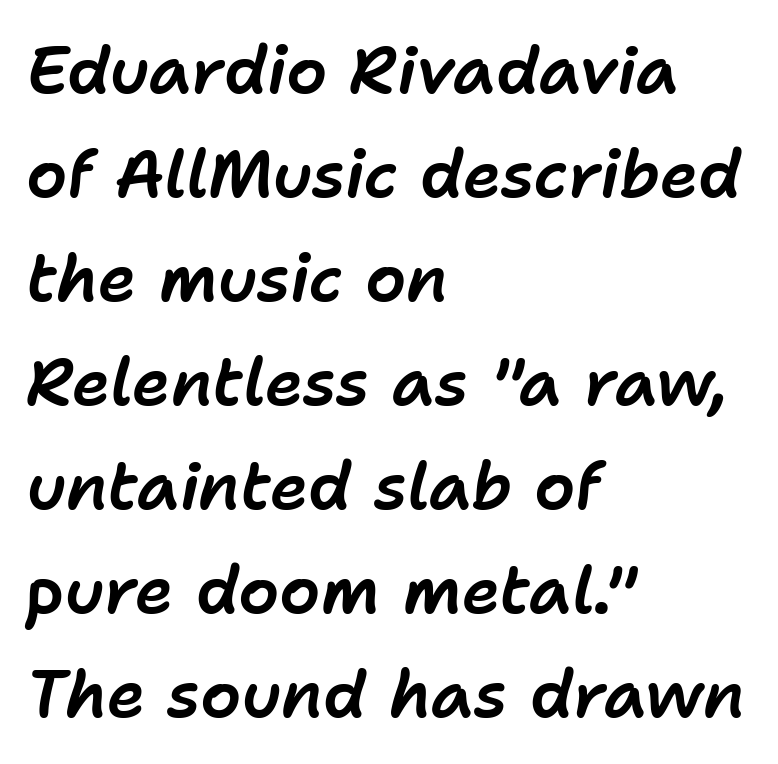
Line beginnings align vertically; line endings do not. The whole block is typeset with a tilt. You could call the tracking neutral — neither tight nor loose. Rule under the text: the space is simply empty. Does the leading feel generous? No, just average. Here the designer chose a conventional face with non-uniform glyph widths.
